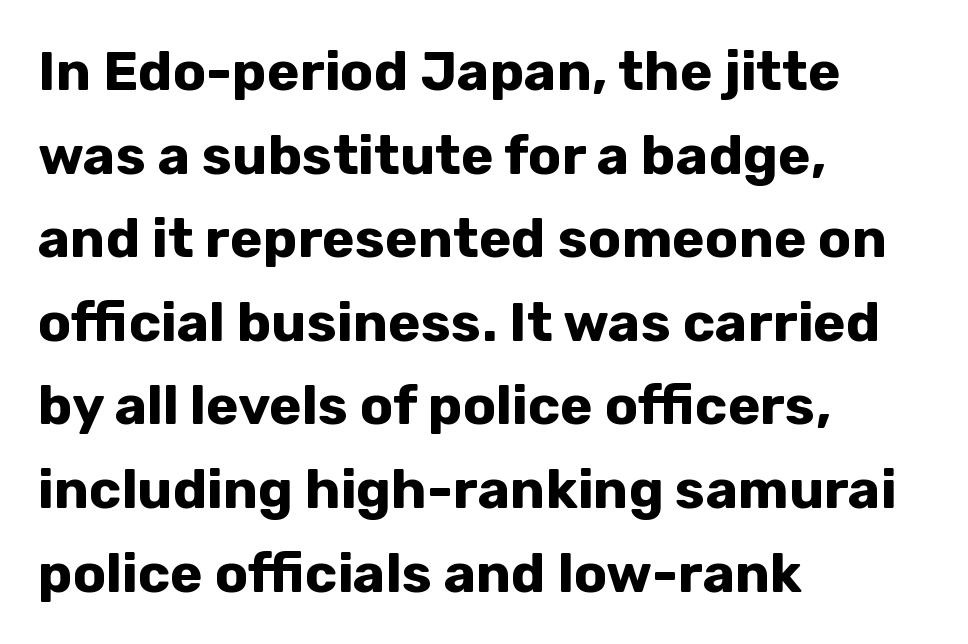
Layout note: lines flush left. Beneath every word, the page is bare. You'd pick this weight for a headline — it's a proper bold. Every stem runs plumb, perpendicular to the baseline.
